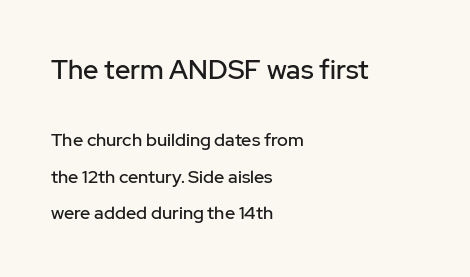
Look at the tracking — it's just the regular setting, nothing added. The font's upright variant was chosen for this text. You could fit nearly another row in the gap between these rows. Alignment: flush left. Words float on clear page, feet unadorned.
